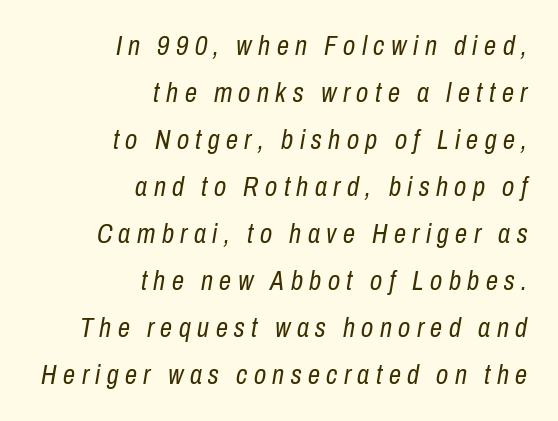
{"italic": "yes", "lean": "right", "slant_degrees": 10, "bold": "no", "underline": "no", "align": "right", "line_spacing_ratio": 1.74, "letter_spacing": "wide", "letter_spacing_em": 0.24, "glyph_px": 27}
